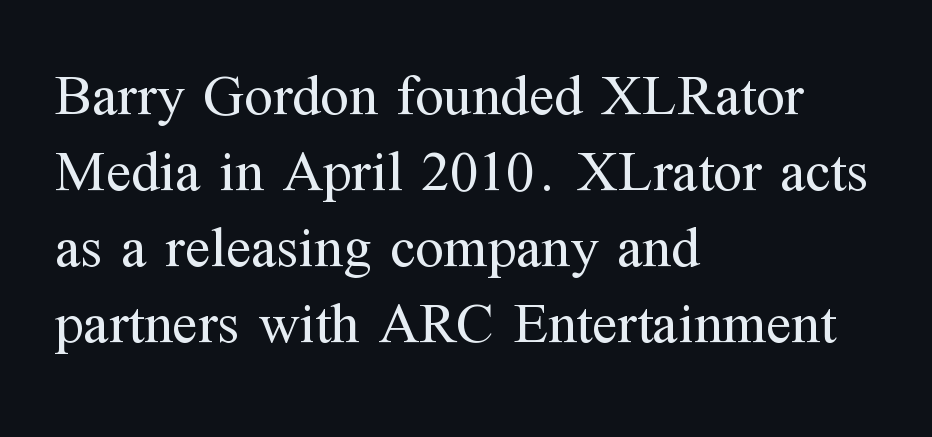
The image shows 58 px regular-weight serif type, upright; set left-aligned, normal line spacing (1.31x), normal letter spacing, not underlined; medium stroke contrast and a medium x-height.
